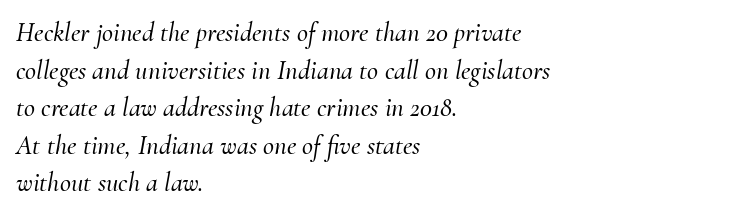
Does the leading feel generous? No, just average. The baseline area is clear. If you drew a line through each stem, it would be angled. Nothing unusual about the tracking: characters are spaced as the font intends.
